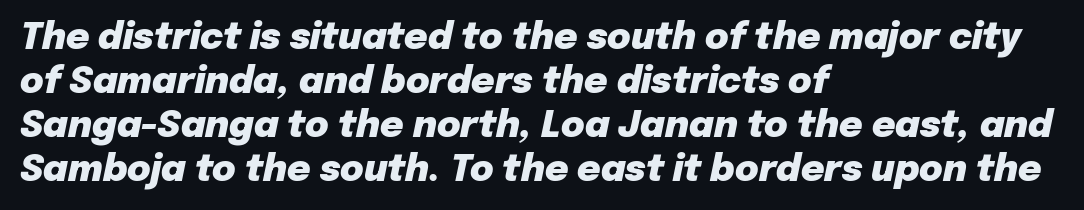
{"italic": "yes", "lean": "right", "slant_degrees": 12, "bold": "yes", "weight": "heavy", "width": "normal", "stroke_contrast": "low", "x_height": "medium", "monospaced": "no", "underline": "no", "align": "left", "line_spacing_ratio": 1.22, "letter_spacing": "normal", "letter_spacing_em": 0.0, "glyph_px": 36}
